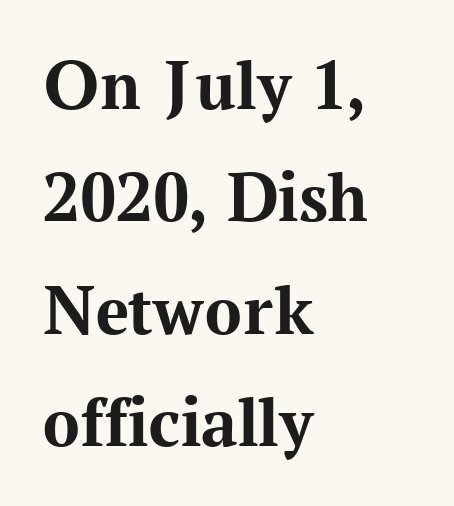
Descenders hang freely into open space. You could not count columns in this text — the font is proportionally spaced. On the weight axis this lands at bold, roughly 700. To sum up the face: it has serifs.
